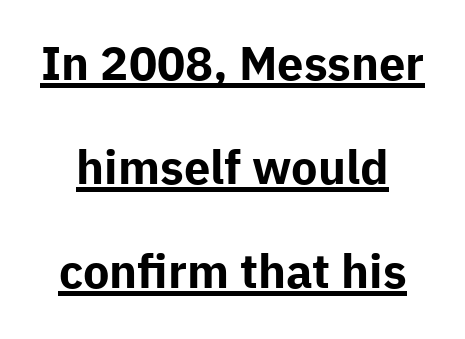
The image shows 47 px bold sans-serif type, upright; set loose line spacing (2.21x), normal letter spacing, underlined; low stroke contrast and a medium x-height.
